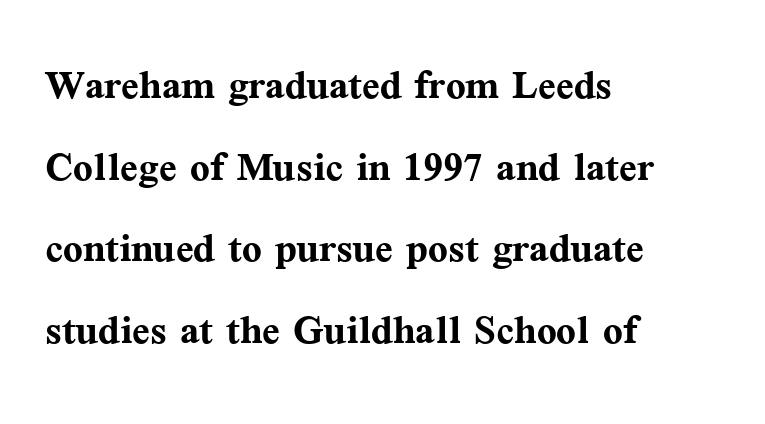
{"serif": "yes", "italic": "no", "bold": "yes", "weight": "semibold", "width": "normal", "stroke_contrast": "medium", "x_height": "medium", "monospaced": "no", "underline": "no", "align": "left", "line_spacing": "normal", "line_spacing_ratio": 1.57, "letter_spacing": "normal", "letter_spacing_em": 0.0, "glyph_px": 52}
